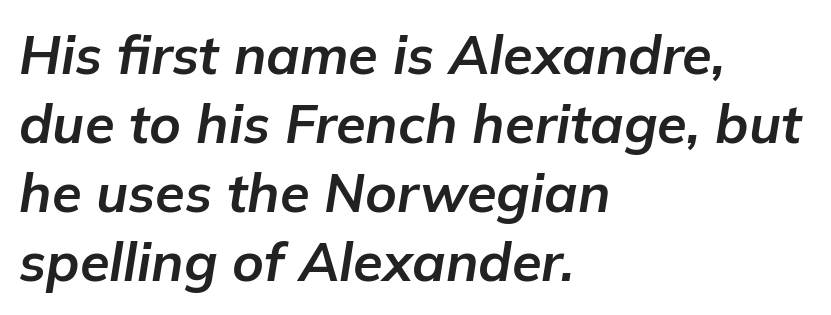
{"italic": "yes", "lean": "right", "slant_degrees": 9, "bold": "yes", "weight": "bold", "width": "normal", "stroke_contrast": "low", "x_height": "medium", "monospaced": "no", "underline": "no", "align": "left", "line_spacing": "normal", "line_spacing_ratio": 1.28, "letter_spacing": "normal", "letter_spacing_em": 0.0, "glyph_px": 54}
